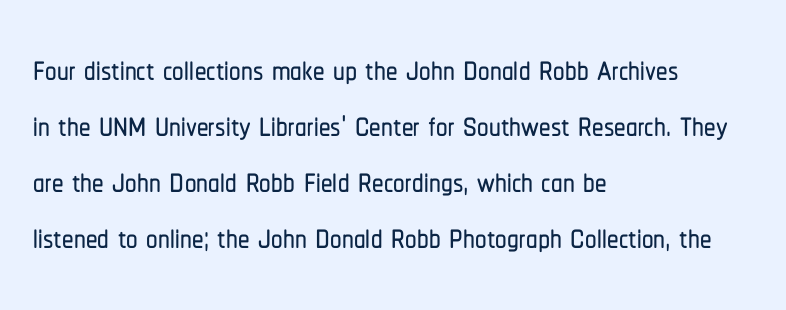
Q: Is the text italic (slanted)? A: No, it is upright.
Q: Is the typeface a serif or a sans-serif typeface? A: Sans-serif.
Q: Is the text underlined? A: No.
Q: How is the paragraph aligned? A: Left-aligned.
Q: Is the spacing between letters normal or unusually wide? A: Normal.
Q: Width (condensed, normal, or wide)? A: Condensed.
Q: Stroke contrast? A: Low.
Q: x-height? A: Medium.
Q: Monospaced? A: No.
